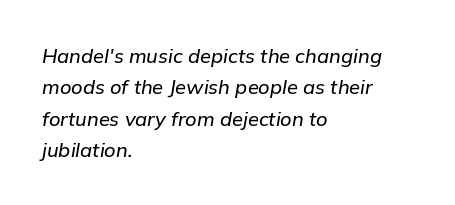
Nothing unusual about the tracking: characters are spaced as the font intends. If you measured baseline to baseline, you'd find a middling distance. Descender tails drop into unmarked territory. Is the block centered? No — it sits flush against the left margin.
